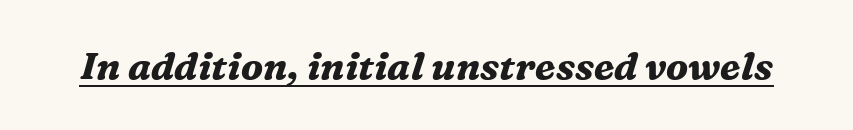
Old-style or modern, the face here clearly has serifs. Spacing verdict: proportional, widths tailored to each character. An italicized treatment has been applied to the whole sample. How are the letters spaced? Ordinarily, with no added tracking. Pretty heavy lettering here — definitely bold. This rendering features underlined lettering.
